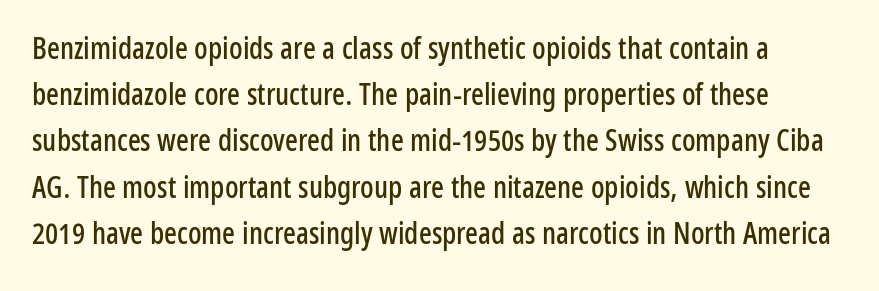
{"serif": "no", "italic": "no", "width": "condensed", "stroke_contrast": "low", "x_height": "medium", "monospaced": "no", "underline": "no", "line_spacing": "normal", "line_spacing_ratio": 1.54, "letter_spacing": "normal", "letter_spacing_em": 0.0, "glyph_px": 30}
